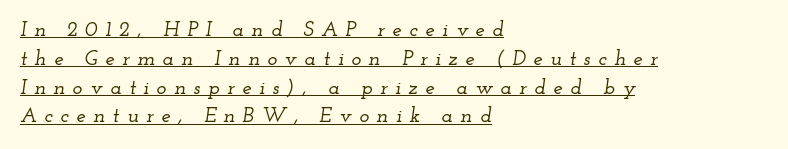
The rendering anchors every line to the left-hand side. Normally led — the rows are evenly, conventionally spaced. Beneath each row of characters lies a ruled line. Tall strokes in this sample are angled rather than plumb. These lines have a slow, spaced-out rhythm from letter to letter.
